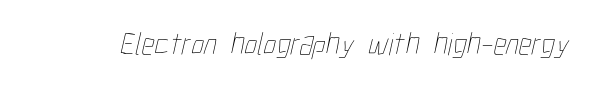
Q: Is the text bold? A: No.
Q: Is the text underlined? A: No.
Q: Is the spacing between letters normal or unusually wide? A: Normal.
Q: Width (condensed, normal, or wide)? A: Condensed.
Q: Stroke contrast? A: Low.
Q: x-height? A: Medium.
Q: Monospaced? A: No.
